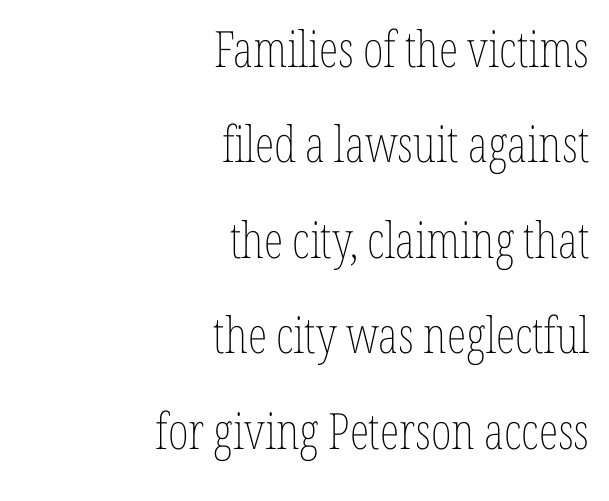
These lines were composed using upright roman letters. Each word holds together tightly as a unit, with standard inter-letter gaps. Is this a fixed-width face? No — the glyphs have proportional, varying widths. No letter is thick-stroked: the sample isn't bold. A bare baseline throughout the passage. Vertical spacing — loose.
